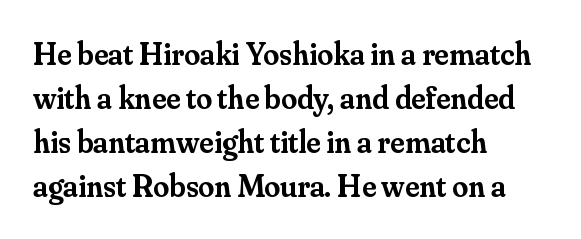
Q: Is the text bold? A: Semi-bold.
Q: Is the text italic (slanted)? A: No, it is upright.
Q: Is the typeface a serif or a sans-serif typeface? A: Serif.
Q: Is the text underlined? A: No.
Q: How is the paragraph aligned? A: Left-aligned.
Q: Is the spacing between letters normal or unusually wide? A: Normal.
Q: Is the spacing between lines tight, normal or loose? A: Normal.
Q: Width (condensed, normal, or wide)? A: Normal.
Q: Stroke contrast? A: Medium.
Q: x-height? A: Small.
Q: Monospaced? A: No.
